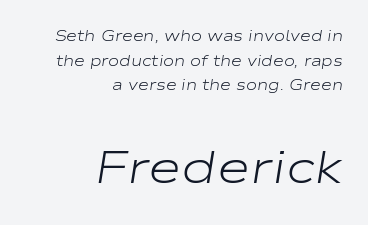
The image shows 46 px light, wide type, italic (leaning right); set right-aligned, normal line spacing (1.64x), normal letter spacing, not underlined; the second (bottom) block is 3.07x larger; low stroke contrast and a medium x-height.
